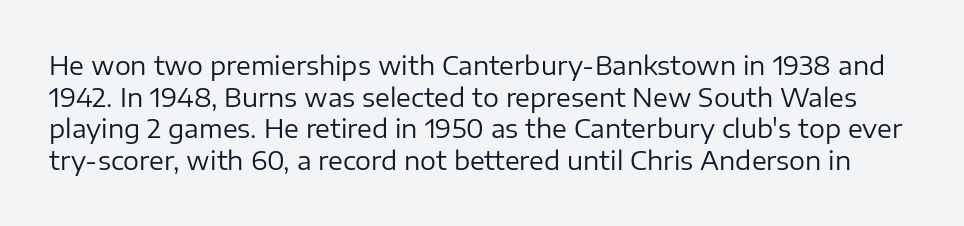
On a weight scale, this lands at 450 or below. The leading is moderate, giving the passage an even texture. Characters remain perfectly vertical along every line. The passage shown is not underscored anywhere. You could call the tracking neutral — neither tight nor loose.
